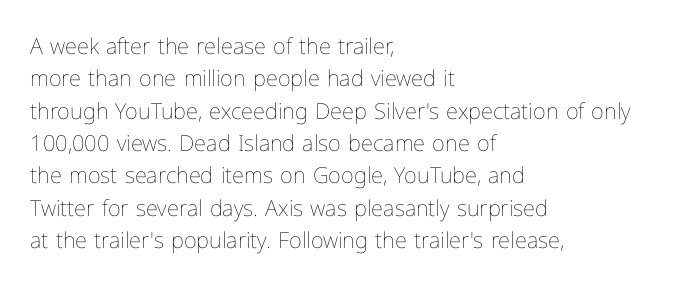
The image shows 22 px text type, upright; set left-aligned, normal line spacing (1.47x), normal letter spacing, not underlined.
